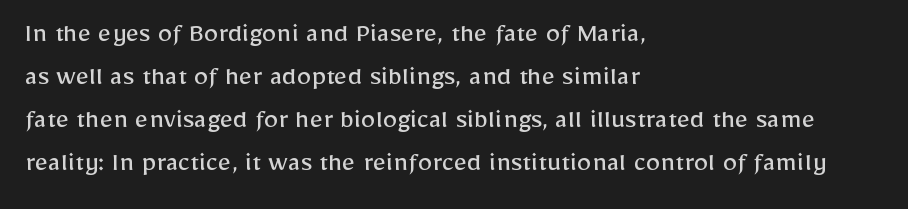
The image shows 29 px regular-weight sans-serif type, upright; set left-aligned, normal line spacing (1.48x), normal letter spacing, not underlined; low stroke contrast and a medium x-height.
